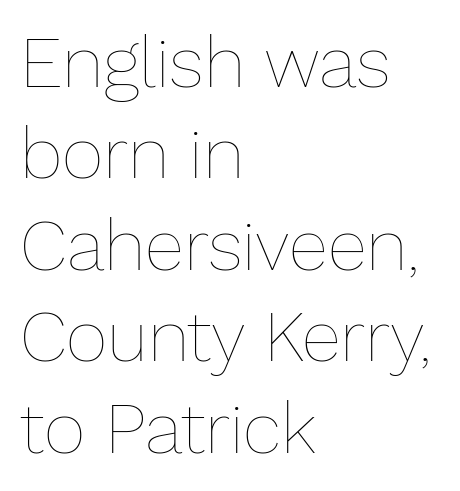
{"italic": "no", "bold": "no", "weight": "thin", "width": "normal", "stroke_contrast": "low", "x_height": "medium", "monospaced": "no", "underline": "no", "align": "left", "line_spacing": "normal", "line_spacing_ratio": 1.27, "letter_spacing": "normal", "letter_spacing_em": 0.0, "glyph_px": 72}
